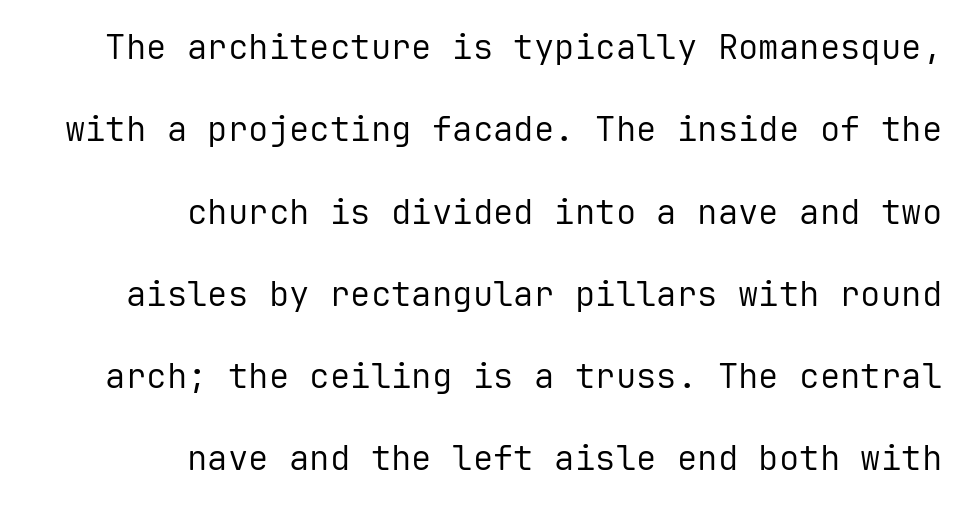
{"serif": "no", "italic": "no", "bold": "no", "weight": "regular", "width": "normal", "stroke_contrast": "low", "x_height": "medium", "monospaced": "yes", "underline": "no", "align": "right", "line_spacing": "loose", "line_spacing_ratio": 2.42, "letter_spacing": "normal", "letter_spacing_em": 0.0, "glyph_px": 34}
